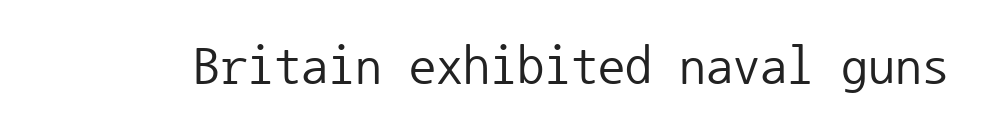
{"serif": "no", "italic": "no", "bold": "no", "weight": "regular", "width": "normal", "stroke_contrast": "low", "x_height": "medium", "monospaced": "yes", "underline": "no", "letter_spacing": "normal", "letter_spacing_em": 0.0, "glyph_px": 54}
